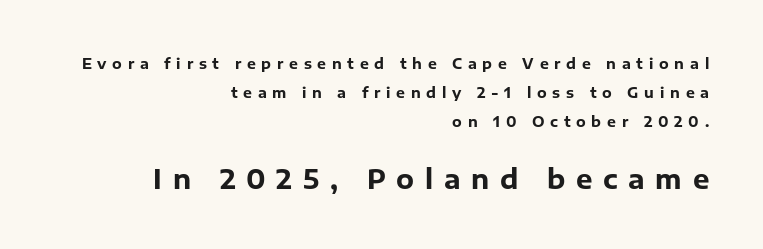
Q: Is the text bold? A: Yes.
Q: Is the text italic (slanted)? A: No, it is upright.
Q: Is the text underlined? A: No.
Q: How is the paragraph aligned? A: Right-aligned.
Q: Is the spacing between letters normal or unusually wide? A: Unusually wide.
Q: Is the spacing between lines tight, normal or loose? A: Loose.
Q: Which block of text is set in a larger size, the first (top) or the second (bottom)? A: The second (bottom) one.
